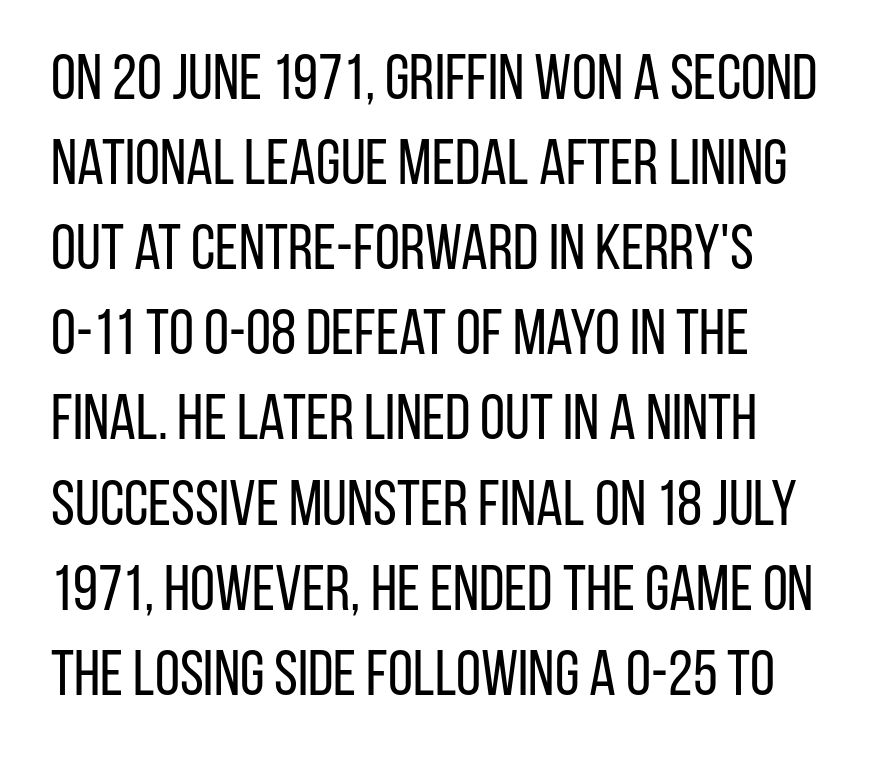
The image shows 64 px regular-weight, condensed sans-serif type, upright; set left-aligned, normal line spacing (1.33x), normal letter spacing, not underlined; low stroke contrast and a large x-height.
